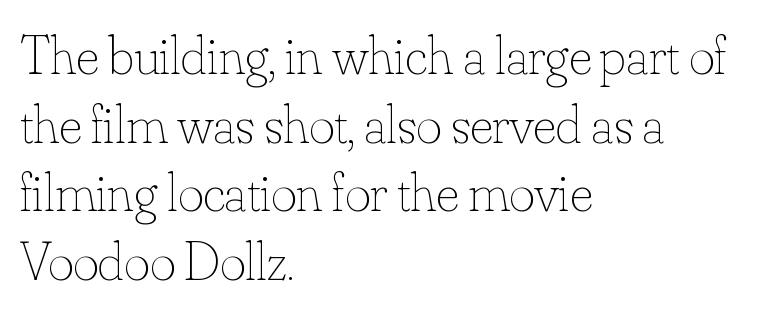
The image shows 55 px thin type, upright; set left-aligned, normal line spacing (1.25x), normal letter spacing, not underlined; low stroke contrast and a small x-height.
